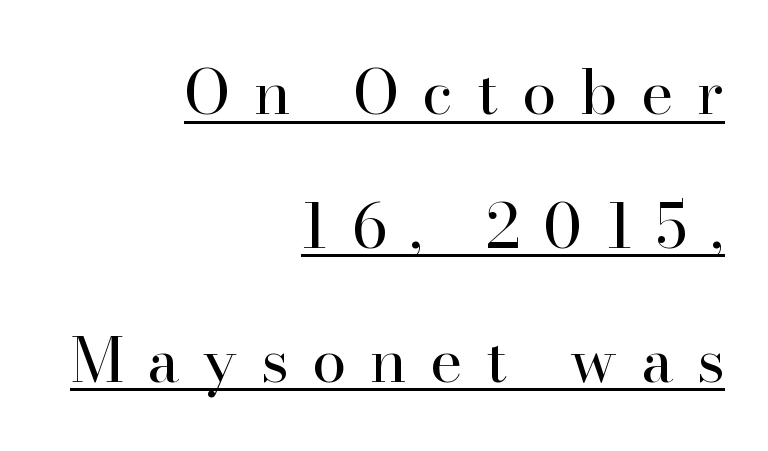
The image shows 62 px regular-weight serif type, upright; set right-aligned, loose line spacing (2.16x), unusually wide letter spacing (+0.38 em), underlined; high stroke contrast and a small x-height.
